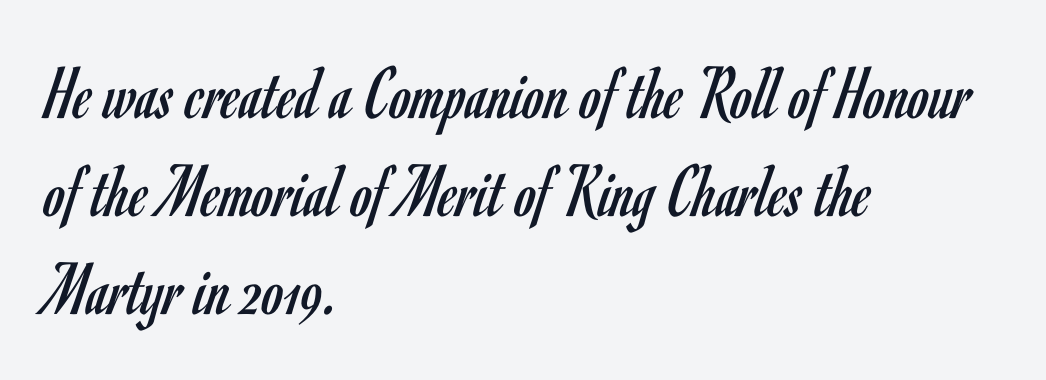
Reading down the column, the eye jumps a familiar distance to each next line. All the whitespace from short lines collects on the right. Counters stay open thanks to moderate or lighter strokes. Letters rest on an invisible, unmarked baseline.
